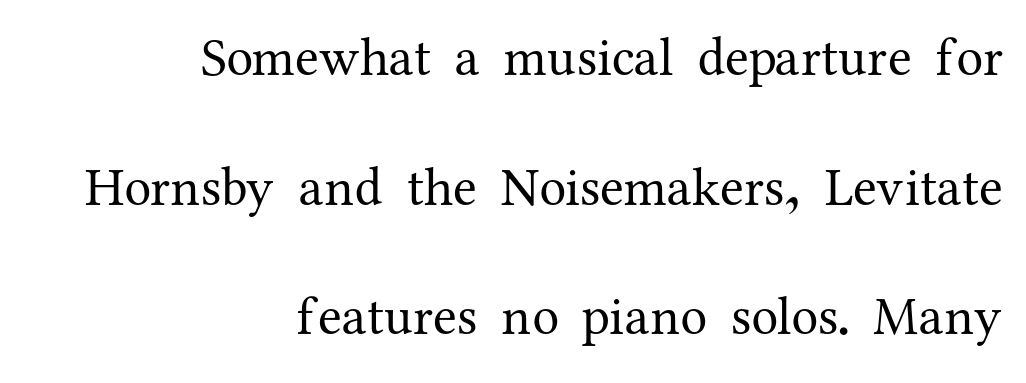
The image shows 54 px regular-weight serif type, upright; set right-aligned, loose line spacing (2.4x), normal letter spacing, not underlined; medium stroke contrast and a medium x-height.
